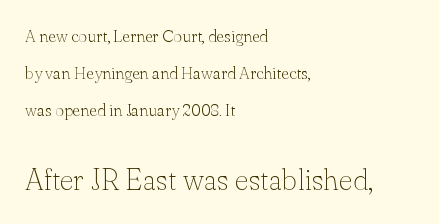
{"serif": "yes", "italic": "no", "bold": "no", "weight": "thin", "width": "normal", "stroke_contrast": "low", "x_height": "small", "monospaced": "no", "underline": "no", "align": "left", "line_spacing": "loose", "line_spacing_ratio": 2.18, "letter_spacing": "normal", "letter_spacing_em": 0.0, "larger_block": "second", "size_ratio": 1.76, "glyph_px": 30}
